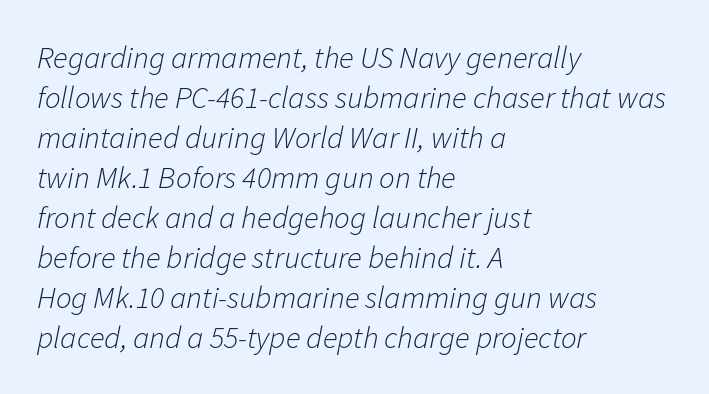
Every character sits at an angle, as italics do. Does the leading feel generous? No, just average. A typesetter would call this zero additional tracking. Is the block centered? No — it sits flush against the left margin.
